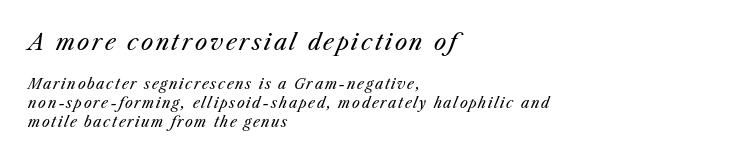
Q: Is the text bold? A: No.
Q: Is the text italic (slanted)? A: Yes, it leans right by about 23 degrees.
Q: Is the text underlined? A: No.
Q: How is the paragraph aligned? A: Left-aligned.
Q: Is the spacing between lines tight, normal or loose? A: Normal.
Q: Which block of text is set in a larger size, the first (top) or the second (bottom)? A: The first (top) one.
